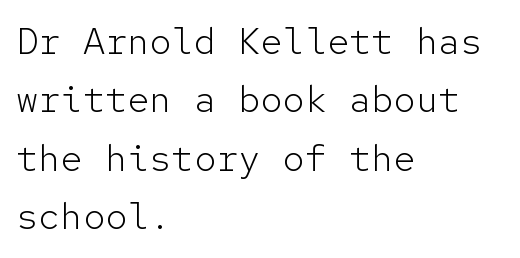
{"serif": "no", "italic": "no", "bold": "no", "weight": "light", "width": "normal", "stroke_contrast": "low", "x_height": "medium", "monospaced": "yes", "underline": "no", "align": "left", "line_spacing": "normal", "line_spacing_ratio": 1.58, "letter_spacing": "normal", "letter_spacing_em": 0.0, "glyph_px": 37}
